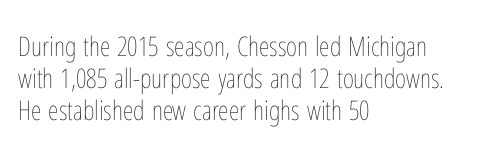
{"italic": "no", "bold": "no", "underline": "no", "align": "left", "line_spacing_ratio": 1.18, "letter_spacing": "normal", "letter_spacing_em": 0.0, "glyph_px": 27}
